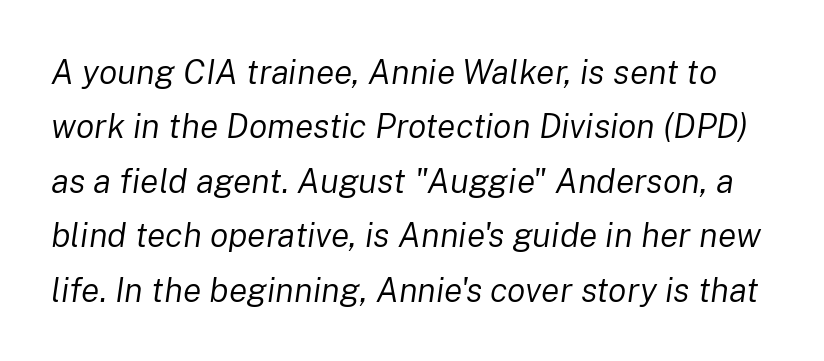
The image shows 34 px regular-weight type, italic (leaning right); set normal line spacing (1.6x), normal letter spacing, not underlined; low stroke contrast and a medium x-height.
